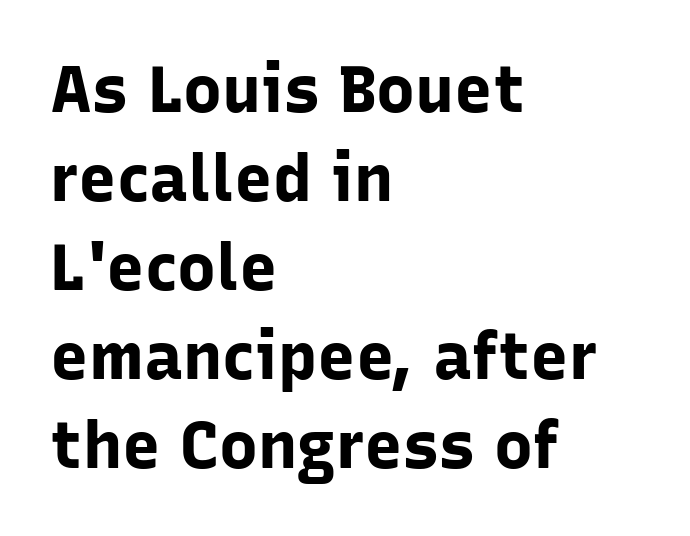
{"serif": "no", "italic": "no", "bold": "yes", "weight": "bold", "width": "normal", "stroke_contrast": "low", "x_height": "medium", "monospaced": "no", "underline": "no", "align": "left", "line_spacing": "normal", "line_spacing_ratio": 1.37, "letter_spacing": "normal", "letter_spacing_em": 0.0, "glyph_px": 65}
